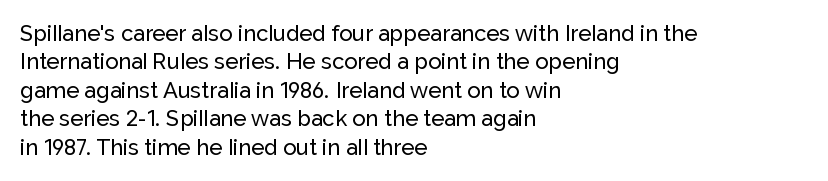
The image shows 22 px text type, upright; set left-aligned, normal line spacing (1.29x), normal letter spacing, not underlined.
